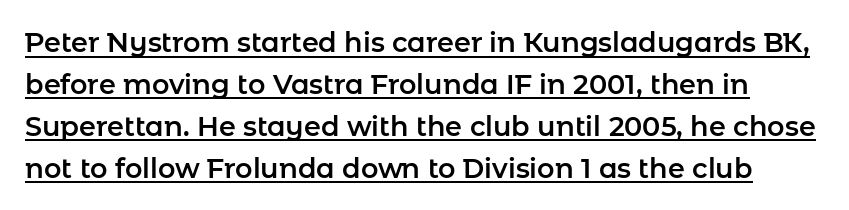
The image shows 27 px text type, upright; set normal line spacing (1.55x), normal letter spacing, underlined.
